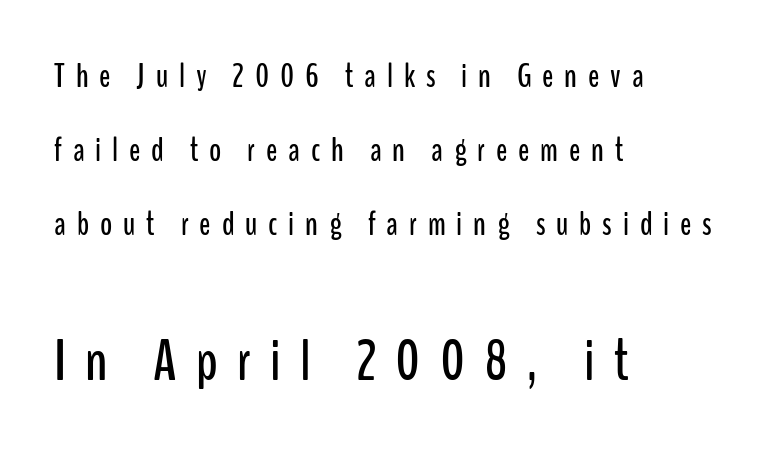
The image shows 58 px condensed sans-serif type, upright; set left-aligned, loose line spacing (2.24x), unusually wide letter spacing (+0.33 em), not underlined; the second (bottom) block is 1.76x larger; low stroke contrast and a medium x-height.
